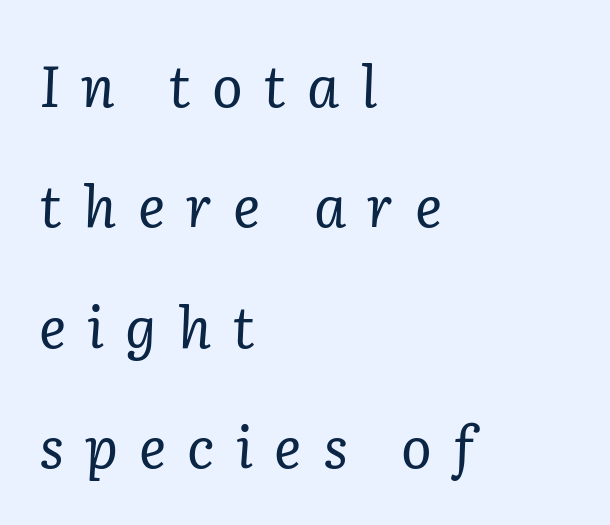
The image shows 57 px regular-weight serif type, italic (leaning right); set left-aligned, loose line spacing (2.11x), unusually wide letter spacing (+0.37 em), not underlined; low stroke contrast and a medium x-height.
